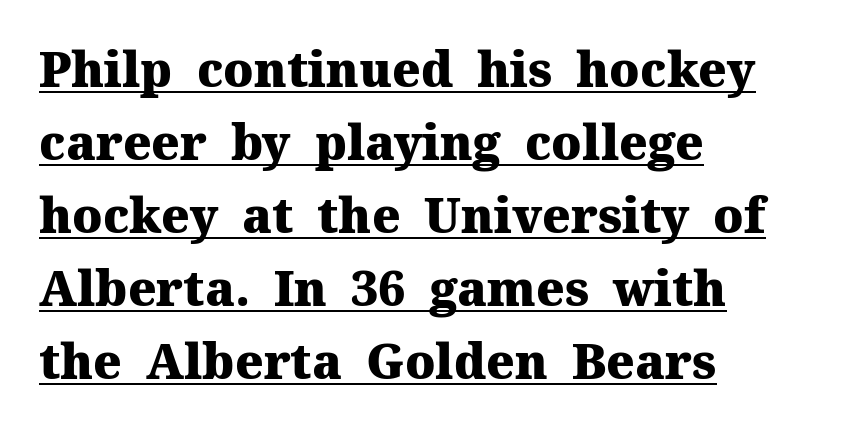
{"serif": "yes", "italic": "no", "bold": "yes", "weight": "heavy", "width": "normal", "stroke_contrast": "medium", "x_height": "medium", "monospaced": "no", "underline": "yes", "align": "left", "line_spacing": "normal", "line_spacing_ratio": 1.52, "letter_spacing": "normal", "letter_spacing_em": 0.0, "glyph_px": 48}
